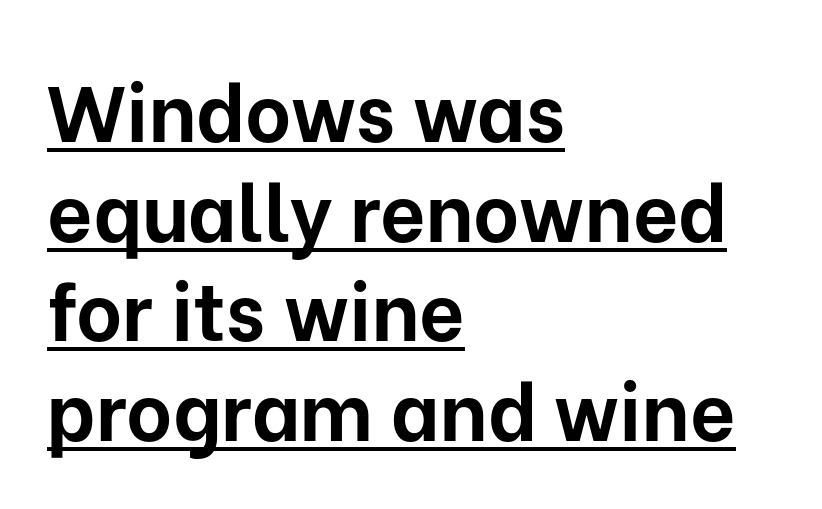
Q: Is the text bold? A: Yes.
Q: Is the text italic (slanted)? A: No, it is upright.
Q: Is the typeface a serif or a sans-serif typeface? A: Sans-serif.
Q: Is the text underlined? A: Yes.
Q: How is the paragraph aligned? A: Left-aligned.
Q: Is the spacing between letters normal or unusually wide? A: Normal.
Q: Is the spacing between lines tight, normal or loose? A: Normal.
Q: Width (condensed, normal, or wide)? A: Normal.
Q: Stroke contrast? A: Low.
Q: x-height? A: Medium.
Q: Monospaced? A: No.
